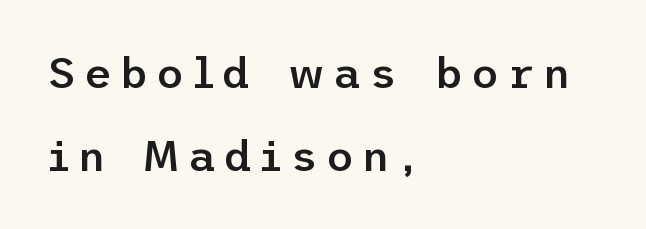
Q: Is the text bold? A: Semi-bold.
Q: Is the text italic (slanted)? A: No, it is upright.
Q: Is the typeface a serif or a sans-serif typeface? A: Sans-serif.
Q: Is the text underlined? A: No.
Q: How is the paragraph aligned? A: Left-aligned.
Q: Is the spacing between lines tight, normal or loose? A: Loose.
Q: Width (condensed, normal, or wide)? A: Normal.
Q: Stroke contrast? A: Low.
Q: x-height? A: Medium.
